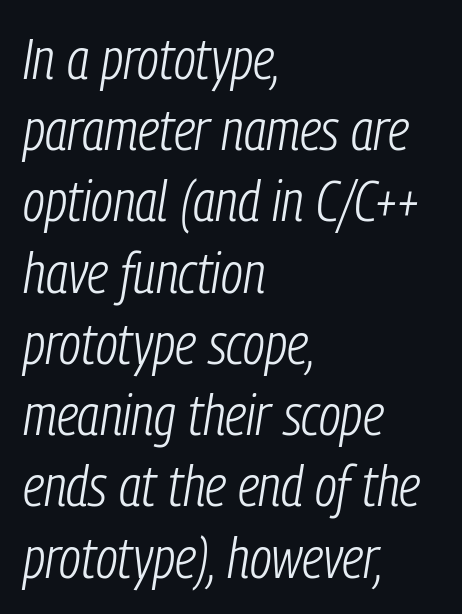
{"italic": "yes", "lean": "right", "slant_degrees": 9, "bold": "no", "weight": "light", "width": "condensed", "stroke_contrast": "low", "x_height": "medium", "monospaced": "no", "underline": "no", "align": "left", "line_spacing": "normal", "line_spacing_ratio": 1.25, "letter_spacing": "normal", "letter_spacing_em": 0.0, "glyph_px": 57}
